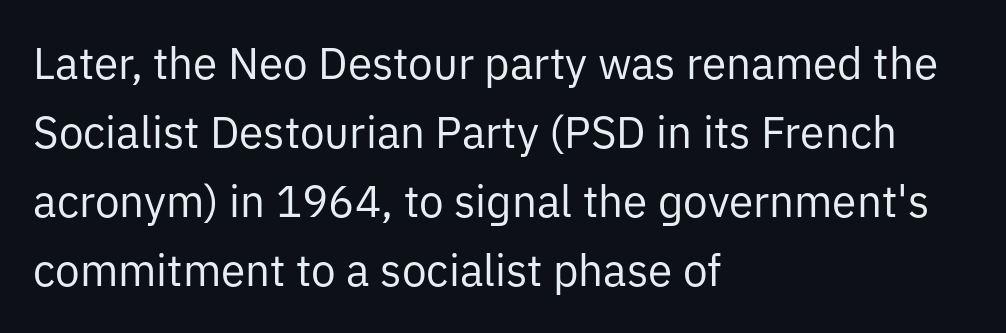
Horizontally, the lines are justified to the leading edge only. Lines of text with bare space underneath. The face looks like a standard text weight, possibly lighter. Note the varied advance widths — an 'i' is clearly narrower than an 'm'.
